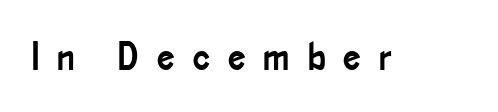
The image shows 39 px condensed sans-serif type, upright; set unusually wide letter spacing (+0.46 em), not underlined; low stroke contrast and a small x-height.
